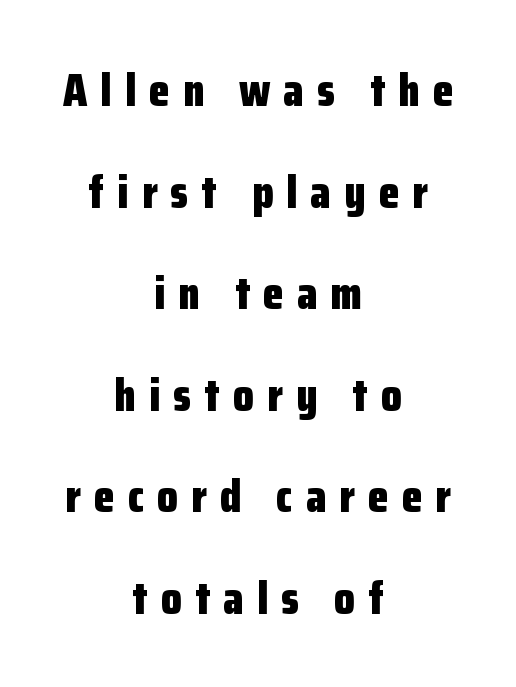
The image shows 47 px bold, condensed sans-serif type, upright; set centered, loose line spacing (2.16x), unusually wide letter spacing (+0.28 em), not underlined; low stroke contrast and a medium x-height.
